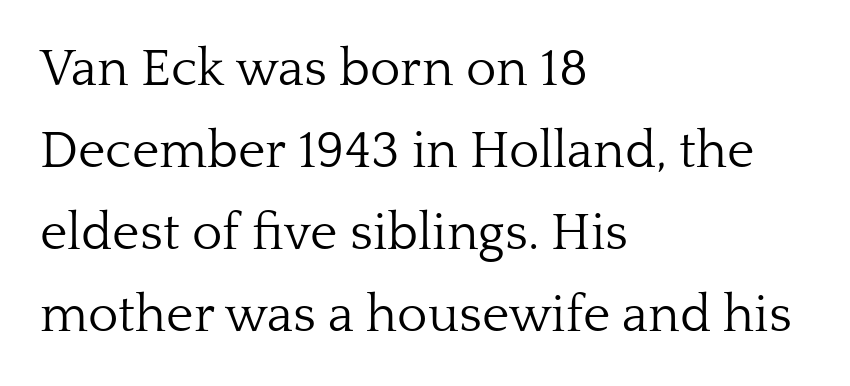
Every stem runs plumb, perpendicular to the baseline. This sample has the flowing, uneven cadence of proportional lettering. This rendering uses left alignment, leaving the right contour irregular. Caption: standard tracking, unaltered. Vertical spacing — default.
